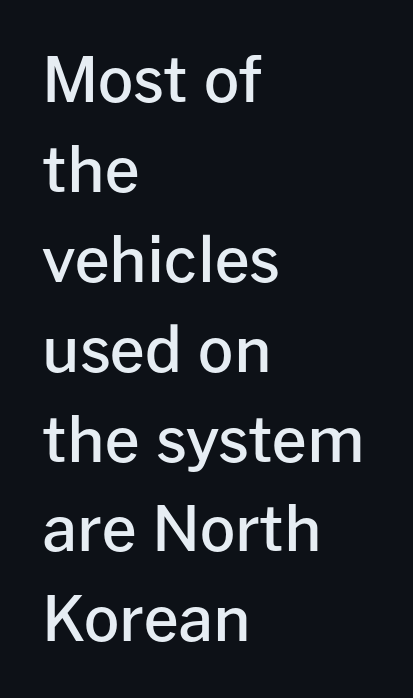
Q: Is the text bold? A: Semi-bold.
Q: Is the text italic (slanted)? A: No, it is upright.
Q: Is the typeface a serif or a sans-serif typeface? A: Sans-serif.
Q: Is the text underlined? A: No.
Q: How is the paragraph aligned? A: Left-aligned.
Q: Is the spacing between letters normal or unusually wide? A: Normal.
Q: Is the spacing between lines tight, normal or loose? A: Normal.
Q: Width (condensed, normal, or wide)? A: Normal.
Q: Stroke contrast? A: Low.
Q: x-height? A: Medium.
Q: Monospaced? A: No.
